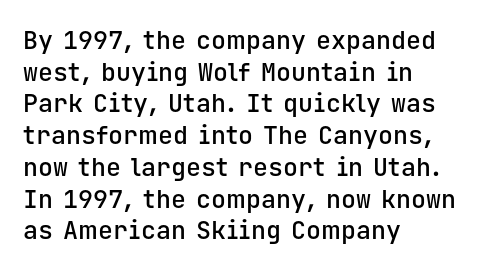
A semibold gives these letters moderate extra thickness, short of bold. The vertical gap from one line to the next is medium. The axis of the letterforms is exactly vertical. A typesetter would call this zero additional tracking. Plain, unruled lines of type. Leftover space on each line is placed entirely after the last word.
